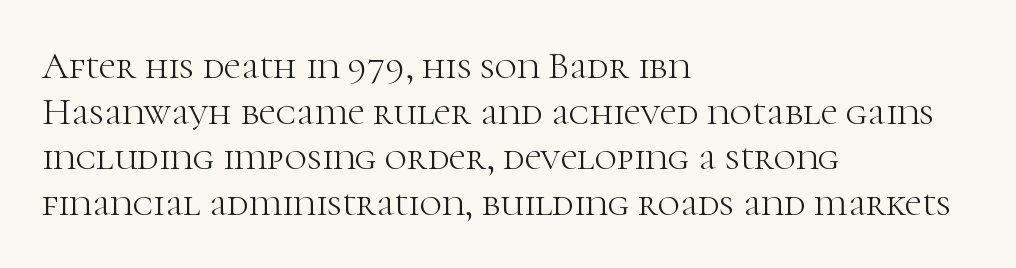
{"serif": "yes", "italic": "no", "bold": "no", "weight": "light", "width": "normal", "stroke_contrast": "high", "x_height": "medium", "monospaced": "no", "underline": "no", "align": "left", "line_spacing_ratio": 1.2, "letter_spacing": "normal", "letter_spacing_em": 0.0, "glyph_px": 38}
